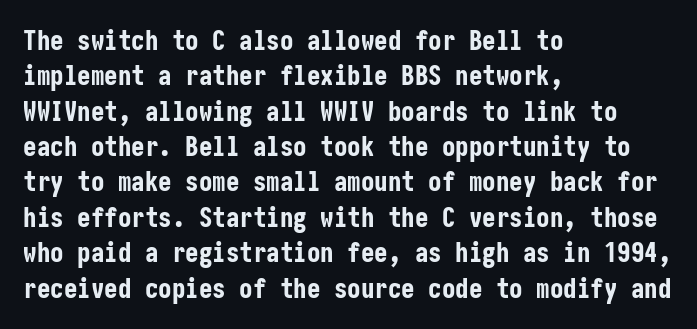
A clean baseline with only descenders dipping below it. These lines stack with their left ends in a neat column. Regular leading. Pretty heavy lettering here — definitely bold. Does extra space separate the letters? No, they use regular spacing.
